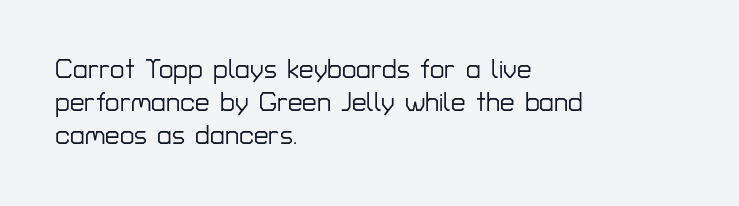
Q: Is the text italic (slanted)? A: No, it is upright.
Q: Is the text underlined? A: No.
Q: How is the paragraph aligned? A: Left-aligned.
Q: Is the spacing between letters normal or unusually wide? A: Normal.
Q: Is the spacing between lines tight, normal or loose? A: Normal.
